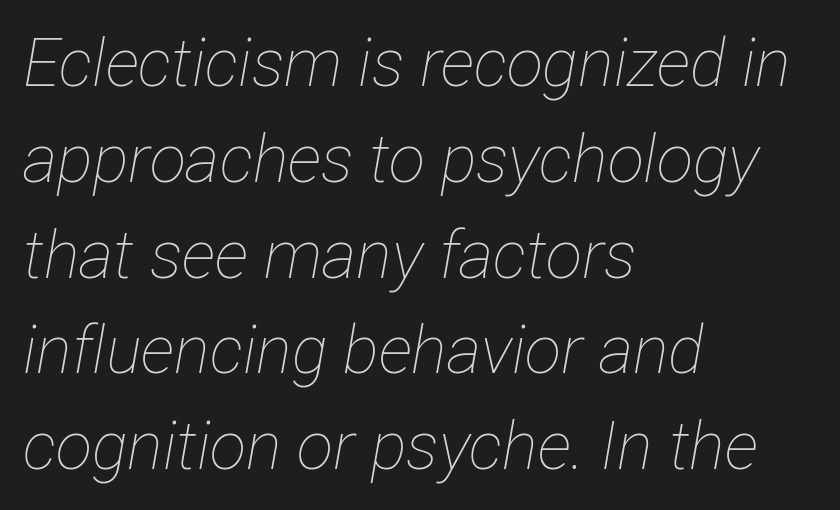
The image shows 67 px thin, condensed type, italic (leaning right); set left-aligned, normal line spacing (1.43x), normal letter spacing, not underlined; low stroke contrast and a medium x-height.
